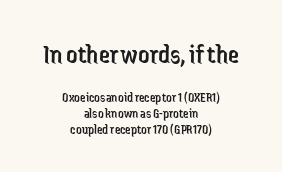
{"serif": "no", "italic": "no", "bold": "no", "weight": "regular", "width": "condensed", "stroke_contrast": "low", "x_height": "medium", "monospaced": "no", "underline": "no", "align": "center", "line_spacing": "tight", "line_spacing_ratio": 1.11, "letter_spacing": "normal", "letter_spacing_em": 0.0, "larger_block": "first", "size_ratio": 2.0, "glyph_px": 28}
